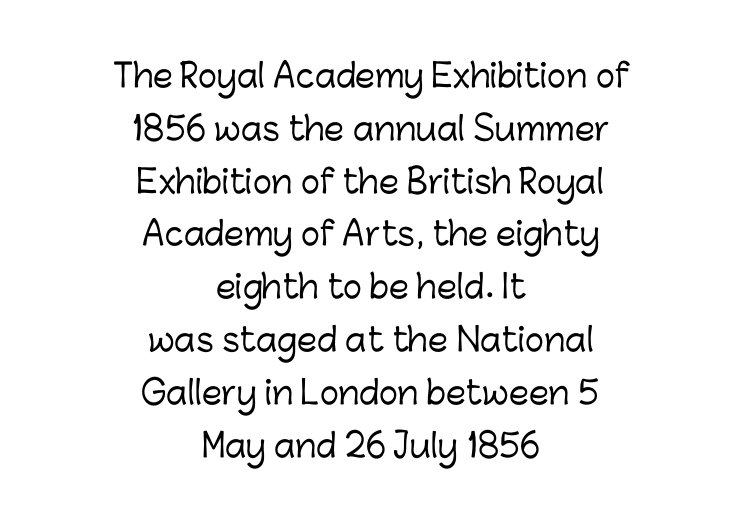
The image shows 32 px sans-serif type, upright; set centered, normal line spacing (1.65x), normal letter spacing, not underlined; low stroke contrast and a medium x-height.
